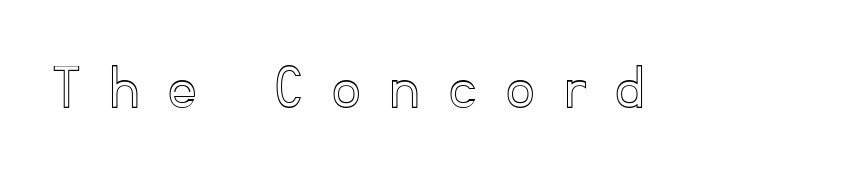
The image shows 65 px text type, upright; set unusually wide letter spacing (+0.49 em), not underlined; a small x-height.
